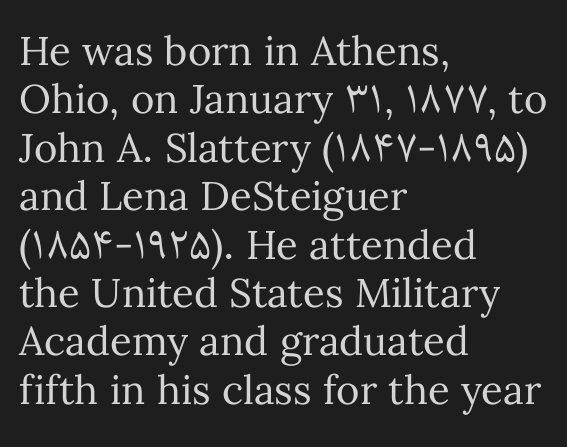
{"italic": "no", "bold": "no", "weight": "regular", "width": "normal", "stroke_contrast": "medium", "x_height": "medium", "monospaced": "no", "underline": "no", "align": "left", "line_spacing_ratio": 1.21, "letter_spacing": "normal", "letter_spacing_em": 0.0, "glyph_px": 40}
